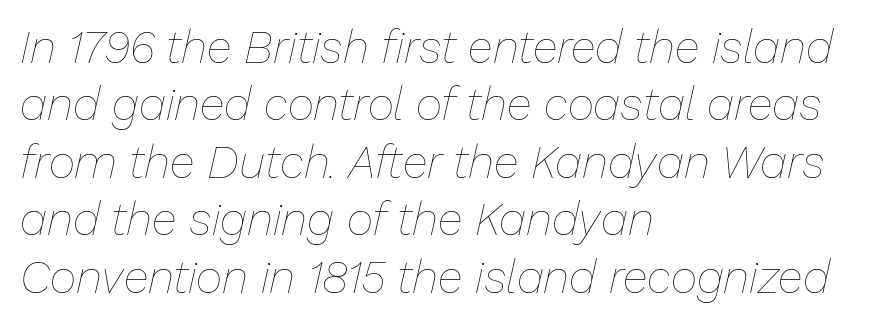
The image shows 46 px thin type, italic (leaning right); set left-aligned, normal line spacing (1.25x), normal letter spacing, not underlined; low stroke contrast and a medium x-height.
